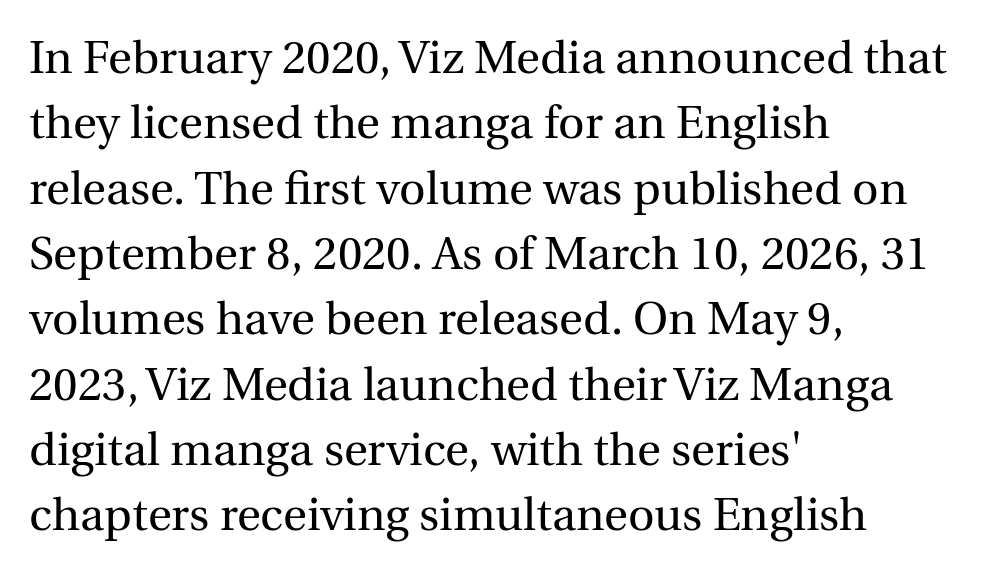
The image shows 46 px regular-weight serif type, upright; set left-aligned, normal line spacing (1.42x), normal letter spacing, not underlined; a medium x-height.
